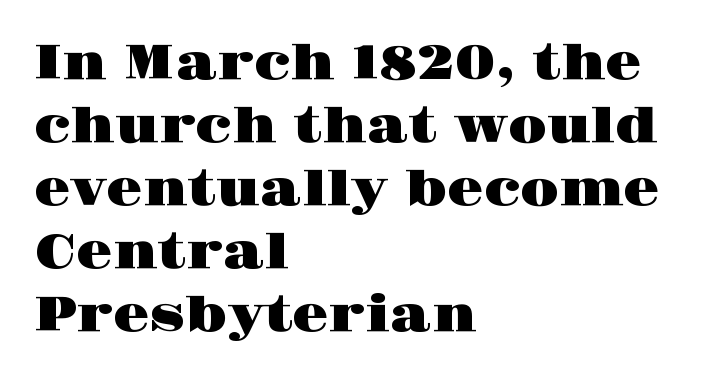
Successive baselines arrive at the customary interval. Yep, those are serifs on the letters. Short and long lines alike share a common starting point at left. Short note: letters normally spaced. Unmarked baselines from the first word to the last. In terms of posture, this sample is upright.
